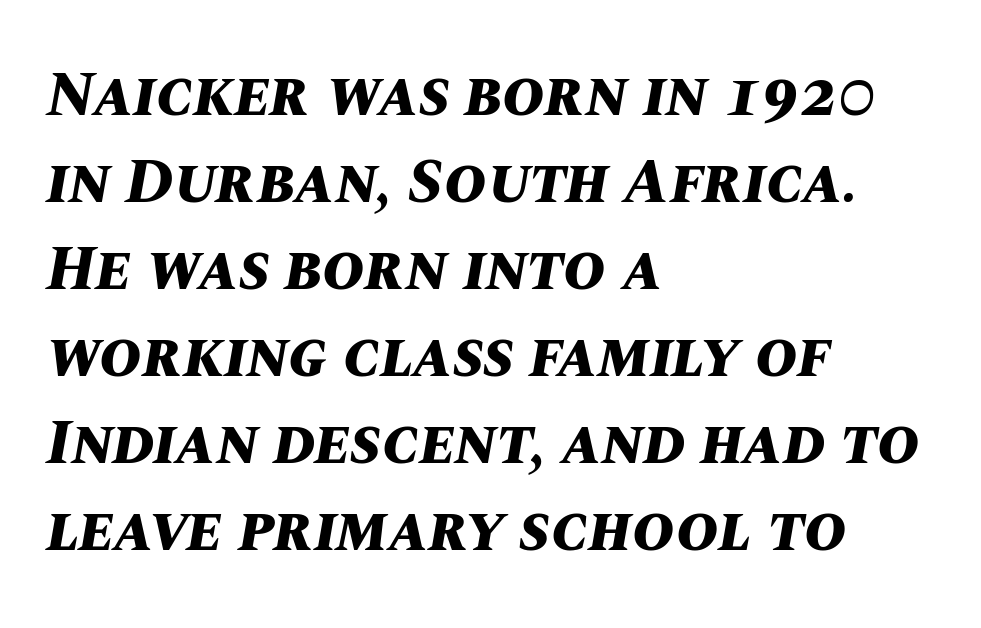
Q: Is the text bold? A: Yes.
Q: Is the text italic (slanted)? A: Yes, it leans right by about 10 degrees.
Q: Is the text underlined? A: No.
Q: How is the paragraph aligned? A: Left-aligned.
Q: Is the spacing between letters normal or unusually wide? A: Normal.
Q: Is the spacing between lines tight, normal or loose? A: Normal.
Q: Width (condensed, normal, or wide)? A: Normal.
Q: Stroke contrast? A: Medium.
Q: x-height? A: Large.
Q: Monospaced? A: No.
